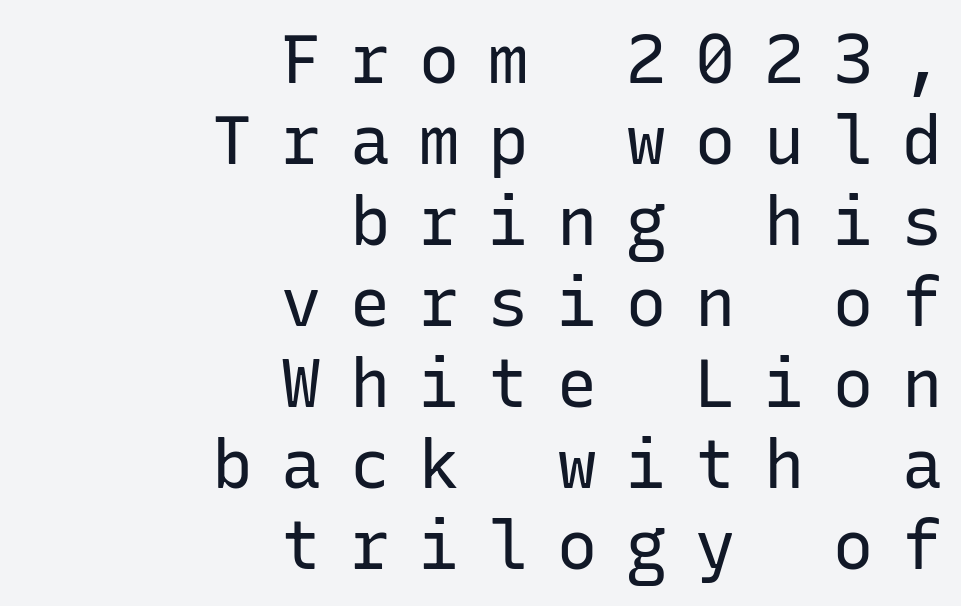
Posture: straight, roman, zero tilt. Glance below the letters and you will spot only blank space. The letters march in equal steps, a hallmark of fixed-pitch type. Which margin do the lines hug? The right one — the left edge is uneven. This is not heavy type; no bold has been used. The type is letterspaced generously, with wide tracking.
